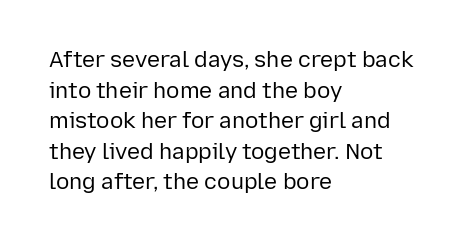
Q: Is the text bold? A: No.
Q: Is the text italic (slanted)? A: No, it is upright.
Q: Is the text underlined? A: No.
Q: How is the paragraph aligned? A: Left-aligned.
Q: Is the spacing between letters normal or unusually wide? A: Normal.
Q: Is the spacing between lines tight, normal or loose? A: Normal.
